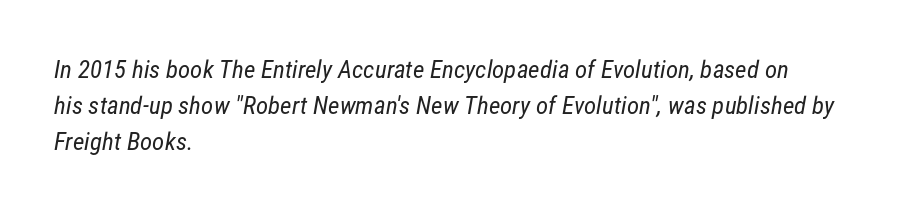
{"bold": "no", "underline": "no", "align": "left", "line_spacing": "normal", "line_spacing_ratio": 1.44, "letter_spacing": "normal", "letter_spacing_em": 0.0, "glyph_px": 25}
